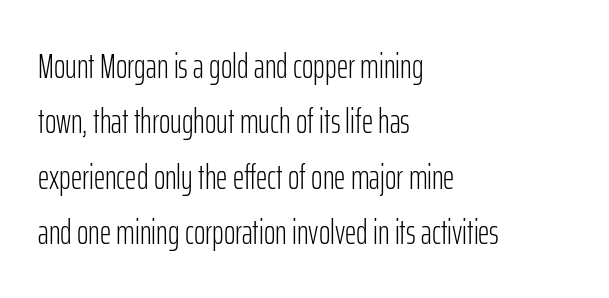
The image shows 35 px light, condensed sans-serif type, upright; set left-aligned, normal line spacing (1.58x), normal letter spacing, not underlined; low stroke contrast and a medium x-height.
